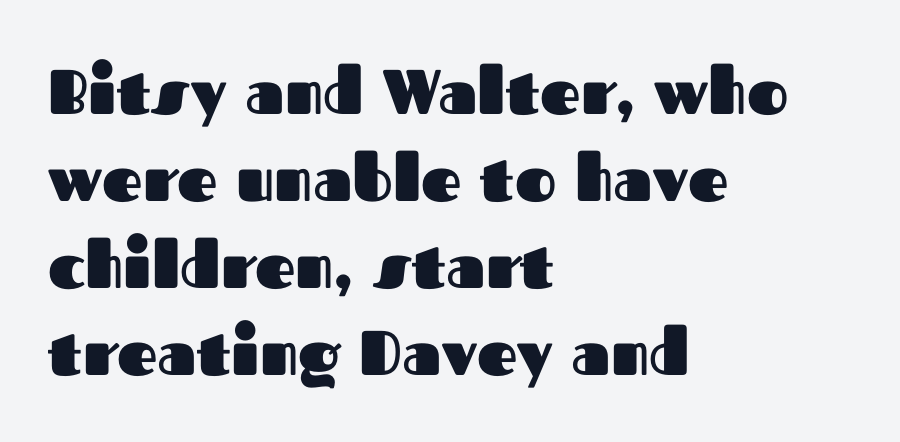
Q: Is the text bold? A: Yes.
Q: Is the text italic (slanted)? A: No, it is upright.
Q: Is the typeface a serif or a sans-serif typeface? A: Sans-serif.
Q: Is the text underlined? A: No.
Q: How is the paragraph aligned? A: Left-aligned.
Q: Is the spacing between letters normal or unusually wide? A: Normal.
Q: Is the spacing between lines tight, normal or loose? A: Normal.
Q: Width (condensed, normal, or wide)? A: Normal.
Q: Stroke contrast? A: Medium.
Q: x-height? A: Medium.
Q: Monospaced? A: No.
